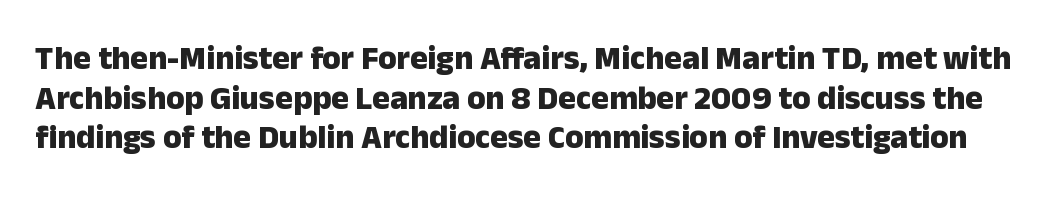
The passage shown is not underscored anywhere. Stroke thickness is high; the sample reads as a true bold. Rendered with straight, roman letterforms. I'd call this a sans setting — the letters go barefoot.
